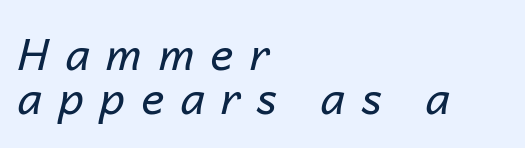
The image shows 44 px regular-weight type, italic (leaning right); set left-aligned, tight line spacing (1.0x), unusually wide letter spacing (+0.37 em), not underlined; low stroke contrast and a medium x-height.
